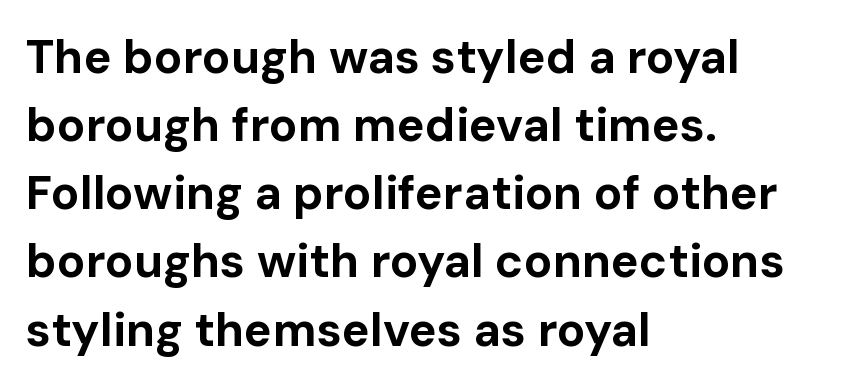
Q: Is the text bold? A: Yes.
Q: Is the text italic (slanted)? A: No, it is upright.
Q: Is the typeface a serif or a sans-serif typeface? A: Sans-serif.
Q: Is the text underlined? A: No.
Q: How is the paragraph aligned? A: Left-aligned.
Q: Is the spacing between letters normal or unusually wide? A: Normal.
Q: Is the spacing between lines tight, normal or loose? A: Normal.
Q: Width (condensed, normal, or wide)? A: Normal.
Q: Stroke contrast? A: Low.
Q: x-height? A: Medium.
Q: Monospaced? A: No.
